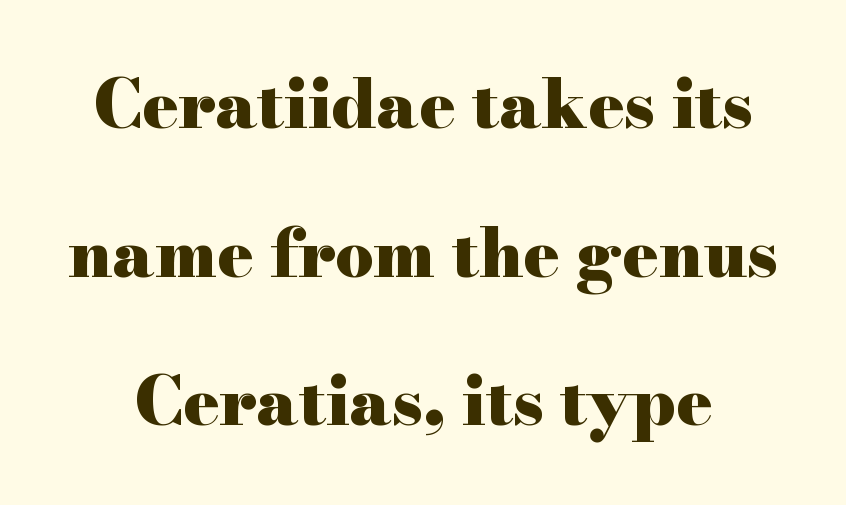
Q: Is the text bold? A: Yes.
Q: Is the text italic (slanted)? A: No, it is upright.
Q: Is the typeface a serif or a sans-serif typeface? A: Serif.
Q: Is the text underlined? A: No.
Q: Is the spacing between letters normal or unusually wide? A: Normal.
Q: Is the spacing between lines tight, normal or loose? A: Loose.
Q: Width (condensed, normal, or wide)? A: Wide.
Q: Stroke contrast? A: High.
Q: x-height? A: Small.
Q: Monospaced? A: No.
